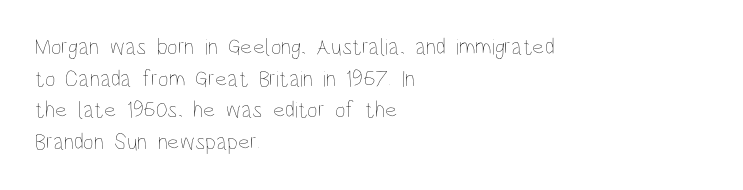
A roman cut, with each character standing at attention. Line spacing here is normal. The text block is weighted toward the left margin, trailing off unevenly rightward. Lines of text with bare space underneath. Nothing unusual about the tracking: characters are spaced as the font intends. A quiet, ordinary-to-light weight characterises the typeface.
